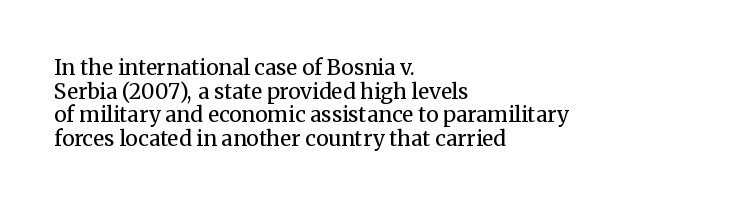
{"italic": "no", "bold": "no", "underline": "no", "align": "left", "line_spacing": "tight", "line_spacing_ratio": 1.12, "letter_spacing": "normal", "letter_spacing_em": 0.0, "glyph_px": 21}
